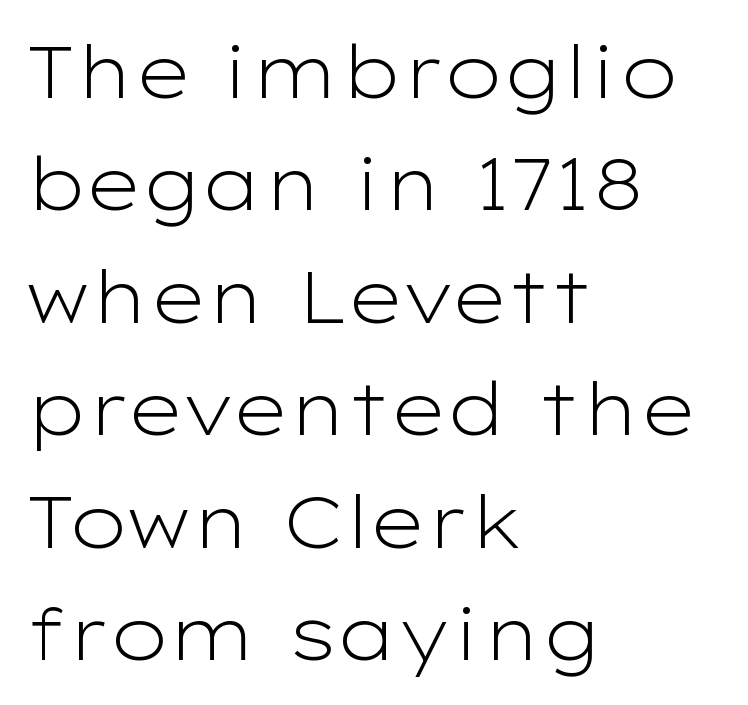
Grotesque or geometric, the face here clearly has no serifs. Clear beneath every line of the passage. No letter is thick-stroked: the sample isn't bold. Teacher's note: observe the even left margin — that is flush-left alignment. Quick note: not italic, upright. Tracking here is standard; glyphs follow each other at the usual distance.
